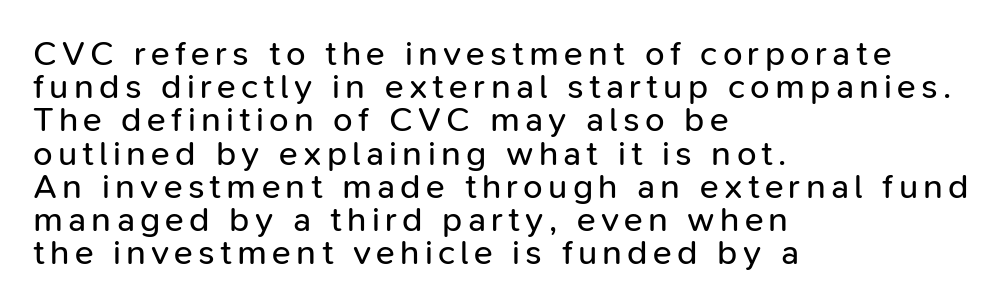
Q: Is the text bold? A: No.
Q: Is the text italic (slanted)? A: No, it is upright.
Q: Is the typeface a serif or a sans-serif typeface? A: Sans-serif.
Q: Is the text underlined? A: No.
Q: How is the paragraph aligned? A: Left-aligned.
Q: Is the spacing between lines tight, normal or loose? A: Tight.
Q: Width (condensed, normal, or wide)? A: Normal.
Q: Stroke contrast? A: Low.
Q: x-height? A: Medium.
Q: Monospaced? A: No.
